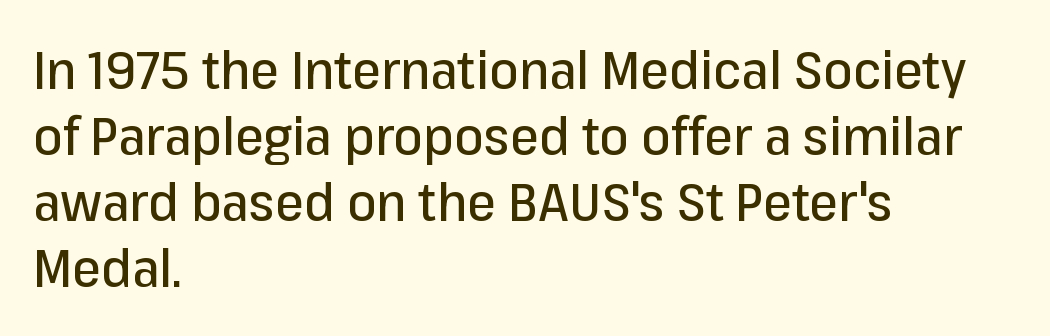
The image shows 52 px sans-serif type, upright; set left-aligned, normal line spacing (1.27x), normal letter spacing, not underlined; low stroke contrast and a medium x-height.
